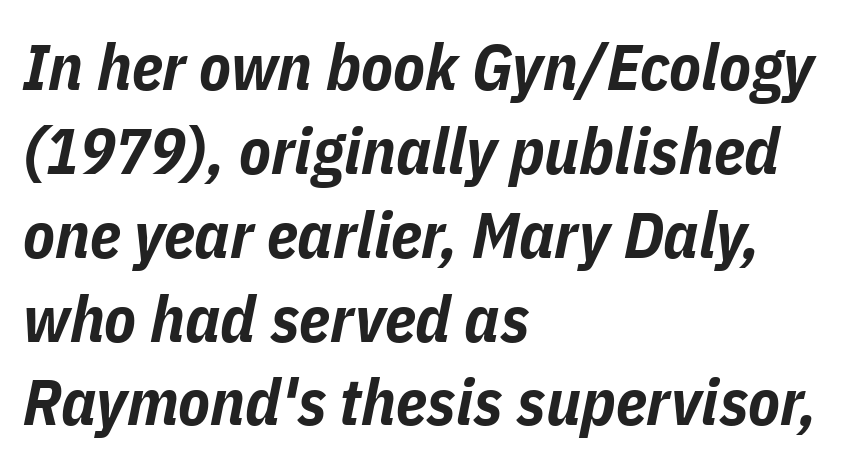
{"italic": "yes", "lean": "right", "slant_degrees": 11, "bold": "yes", "weight": "bold", "width": "condensed", "stroke_contrast": "low", "x_height": "medium", "monospaced": "no", "underline": "no", "align": "left", "line_spacing": "normal", "line_spacing_ratio": 1.29, "letter_spacing": "normal", "letter_spacing_em": 0.0, "glyph_px": 65}
